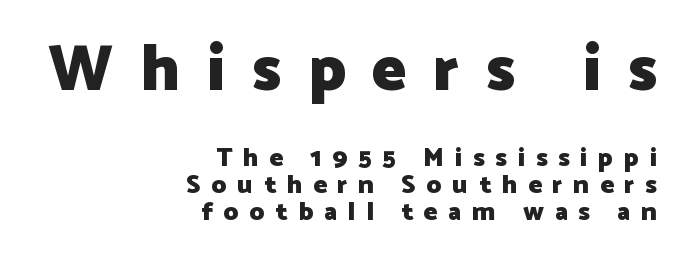
Q: Is the text bold? A: Yes.
Q: Is the text italic (slanted)? A: No, it is upright.
Q: Is the typeface a serif or a sans-serif typeface? A: Sans-serif.
Q: Is the text underlined? A: No.
Q: How is the paragraph aligned? A: Right-aligned.
Q: Is the spacing between letters normal or unusually wide? A: Unusually wide.
Q: Is the spacing between lines tight, normal or loose? A: Tight.
Q: Which block of text is set in a larger size, the first (top) or the second (bottom)? A: The first (top) one.
Q: Width (condensed, normal, or wide)? A: Normal.
Q: Stroke contrast? A: Low.
Q: x-height? A: Medium.
Q: Monospaced? A: No.
